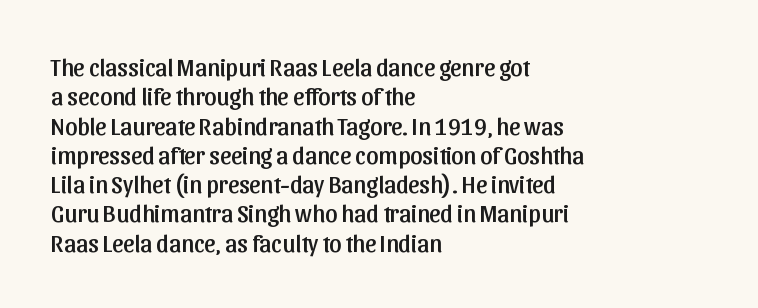
Q: Is the text italic (slanted)? A: No, it is upright.
Q: Is the text underlined? A: No.
Q: How is the paragraph aligned? A: Left-aligned.
Q: Is the spacing between letters normal or unusually wide? A: Normal.
